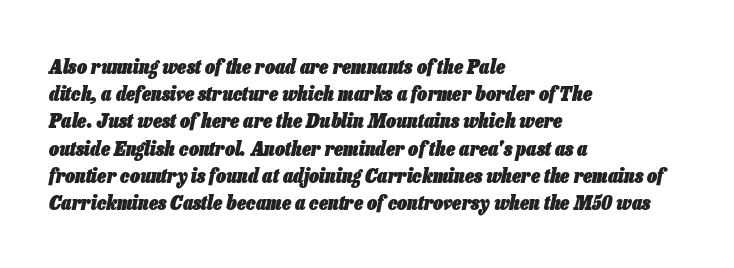
{"italic": "yes", "lean": "right", "slant_degrees": 13, "bold": "yes", "underline": "no", "align": "left", "line_spacing": "normal", "line_spacing_ratio": 1.36, "letter_spacing": "normal", "letter_spacing_em": 0.0, "glyph_px": 20}
